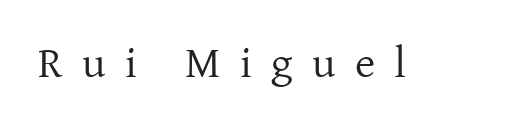
{"serif": "yes", "italic": "no", "bold": "no", "weight": "regular", "width": "normal", "stroke_contrast": "low", "x_height": "medium", "monospaced": "no", "underline": "no", "letter_spacing": "wide", "letter_spacing_em": 0.44, "glyph_px": 44}
